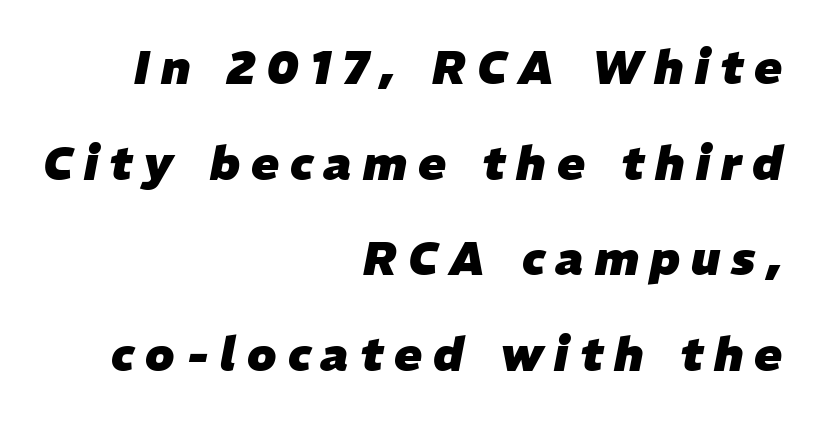
The image shows 46 px heavy type, italic (leaning right); set right-aligned, loose line spacing (2.08x), unusually wide letter spacing (+0.24 em), not underlined; low stroke contrast and a medium x-height.
